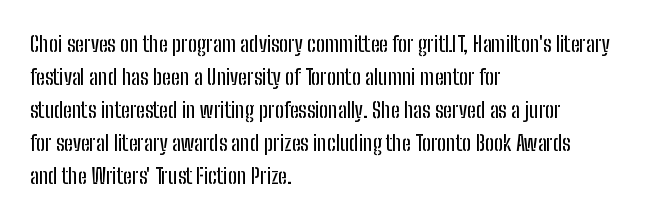
{"italic": "no", "underline": "no", "align": "left", "line_spacing": "normal", "line_spacing_ratio": 1.5, "letter_spacing": "normal", "letter_spacing_em": 0.0, "glyph_px": 22}
